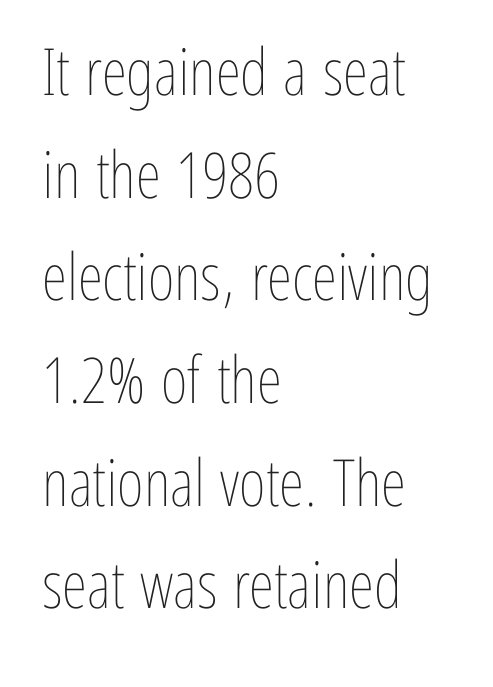
{"italic": "no", "bold": "no", "weight": "thin", "width": "condensed", "stroke_contrast": "low", "x_height": "medium", "monospaced": "no", "underline": "no", "align": "left", "line_spacing": "normal", "line_spacing_ratio": 1.58, "letter_spacing": "normal", "letter_spacing_em": 0.0, "glyph_px": 65}
